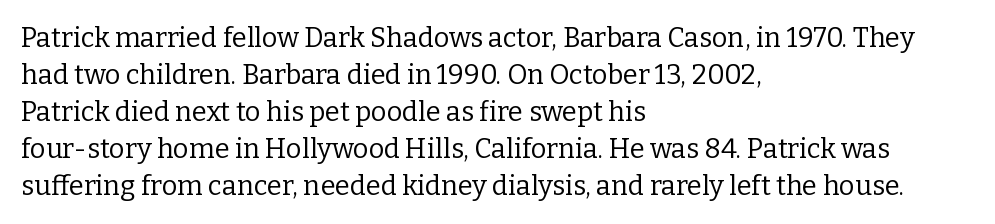
The image shows 27 px text type, upright; set left-aligned, normal line spacing (1.37x), normal letter spacing, not underlined.
